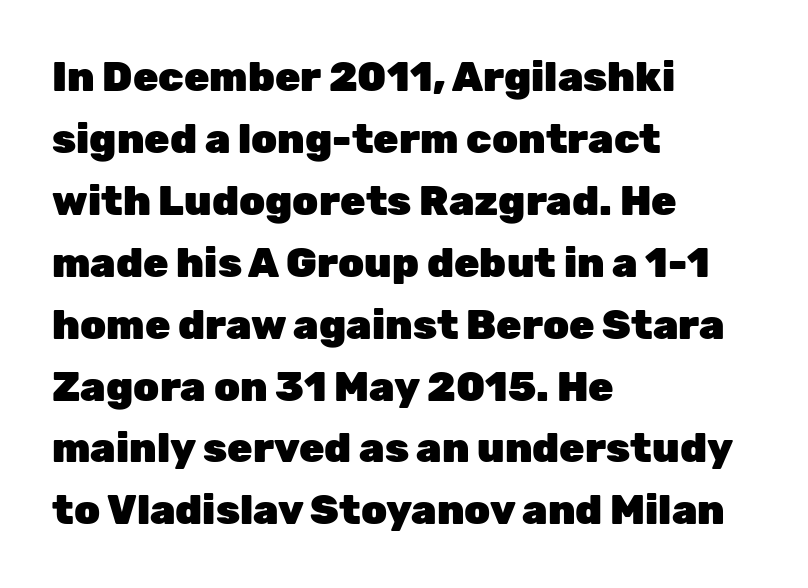
The image shows 41 px heavy sans-serif type, upright; set left-aligned, normal line spacing (1.51x), normal letter spacing, not underlined; low stroke contrast and a medium x-height.
